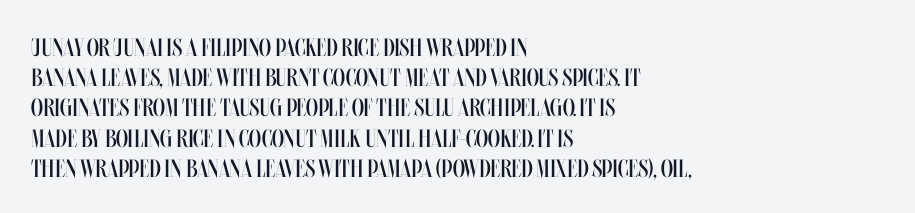
{"italic": "no", "bold": "no", "underline": "no", "align": "left", "line_spacing_ratio": 1.21, "letter_spacing": "normal", "letter_spacing_em": 0.0, "glyph_px": 25}
